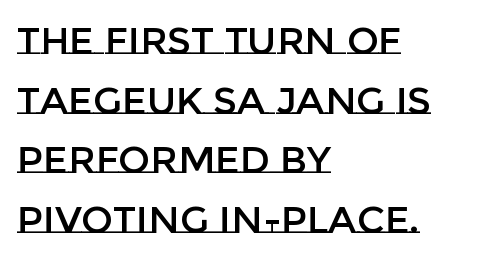
Normally led — the rows are evenly, conventionally spaced. Is the letter spacing exaggerated? No — it looks like the ordinary default. Each line starts at the same left margin while the right side varies. These lines are rendered in a variable-pitch font.
